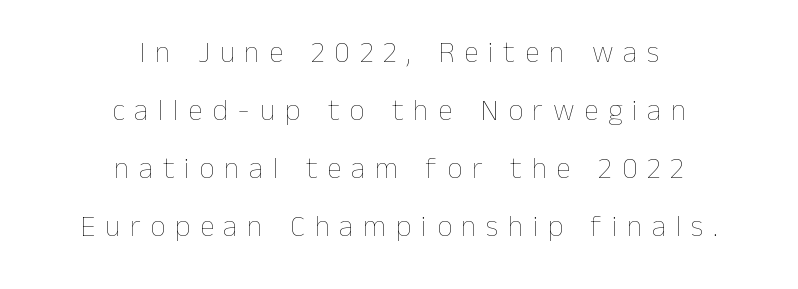
The image shows 30 px thin type, upright; set centered, loose line spacing (1.93x), unusually wide letter spacing (+0.32 em), not underlined; low stroke contrast and a medium x-height.
